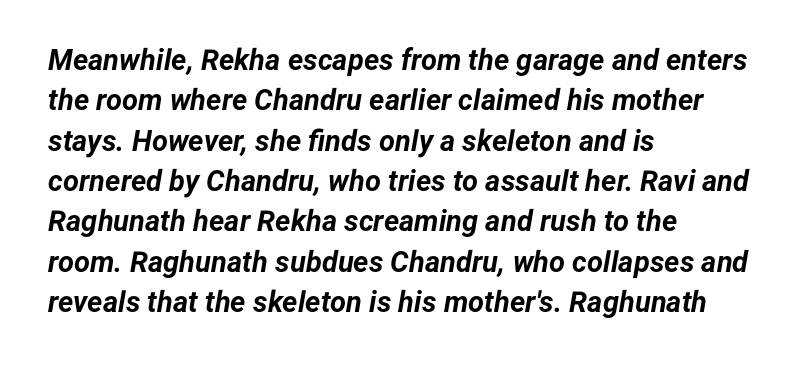
Underlining? Definitely not there. Honestly, the row spacing looks completely unremarkable. The rendering keeps characters at their native spacing. The specimen reads as italic at a glance. The paragraph has a hard left edge and a soft right edge. You could not count columns in this text — the font is proportionally spaced.
